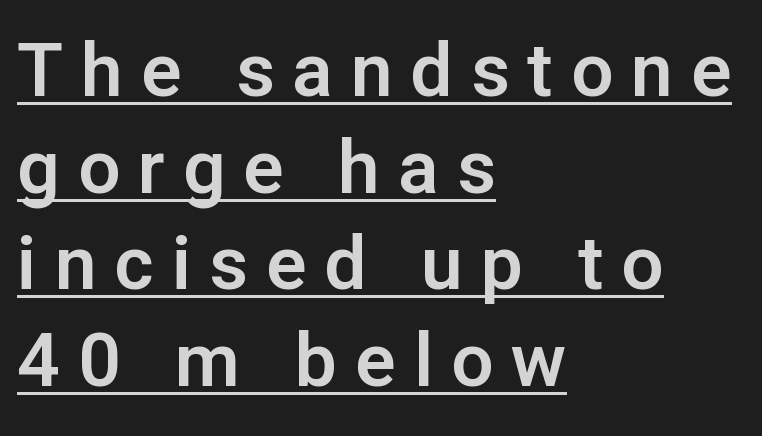
{"serif": "no", "italic": "no", "width": "normal", "stroke_contrast": "low", "x_height": "medium", "monospaced": "no", "underline": "yes", "align": "left", "line_spacing": "normal", "line_spacing_ratio": 1.29, "letter_spacing": "wide", "letter_spacing_em": 0.24, "glyph_px": 75}
